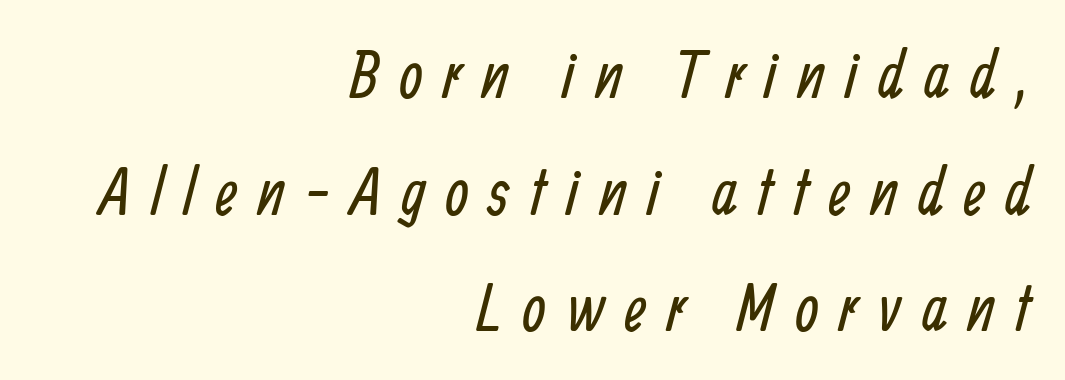
{"serif": "no", "bold": "no", "weight": "regular", "width": "condensed", "stroke_contrast": "low", "x_height": "medium", "monospaced": "no", "underline": "no", "align": "right", "line_spacing_ratio": 1.74, "letter_spacing": "wide", "letter_spacing_em": 0.3, "glyph_px": 67}
